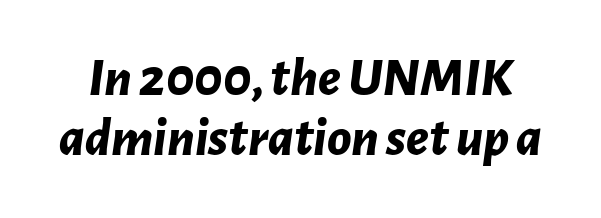
Q: Is the text bold? A: Yes.
Q: Is the text italic (slanted)? A: Yes, it leans right by about 7 degrees.
Q: Is the text underlined? A: No.
Q: Is the spacing between letters normal or unusually wide? A: Normal.
Q: Is the spacing between lines tight, normal or loose? A: Tight.
Q: Width (condensed, normal, or wide)? A: Normal.
Q: Stroke contrast? A: Low.
Q: x-height? A: Medium.
Q: Monospaced? A: No.
